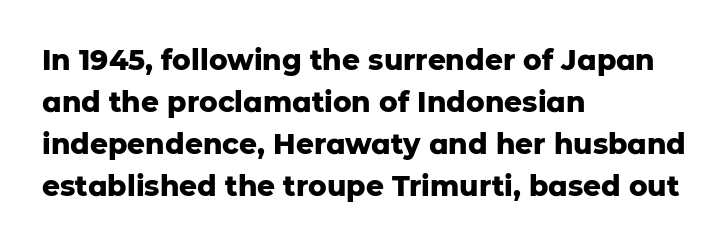
The image shows 28 px heavy sans-serif type, upright; set left-aligned, normal line spacing (1.5x), normal letter spacing, not underlined; low stroke contrast and a medium x-height.
